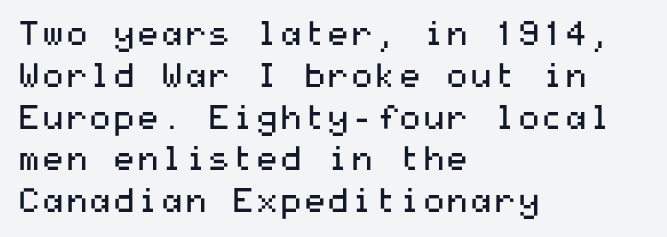
{"serif": "no", "italic": "no", "bold": "no", "weight": "regular", "width": "wide", "stroke_contrast": "medium", "x_height": "medium", "underline": "no", "align": "left", "line_spacing_ratio": 1.23, "letter_spacing": "normal", "letter_spacing_em": 0.0, "glyph_px": 34}
